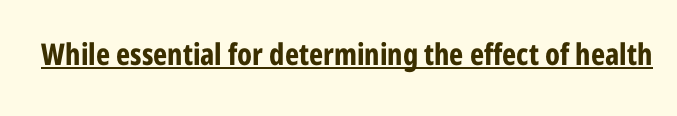
{"serif": "no", "italic": "no", "bold": "yes", "weight": "bold", "width": "condensed", "stroke_contrast": "low", "x_height": "medium", "monospaced": "no", "underline": "yes", "letter_spacing": "normal", "letter_spacing_em": 0.0, "glyph_px": 30}
